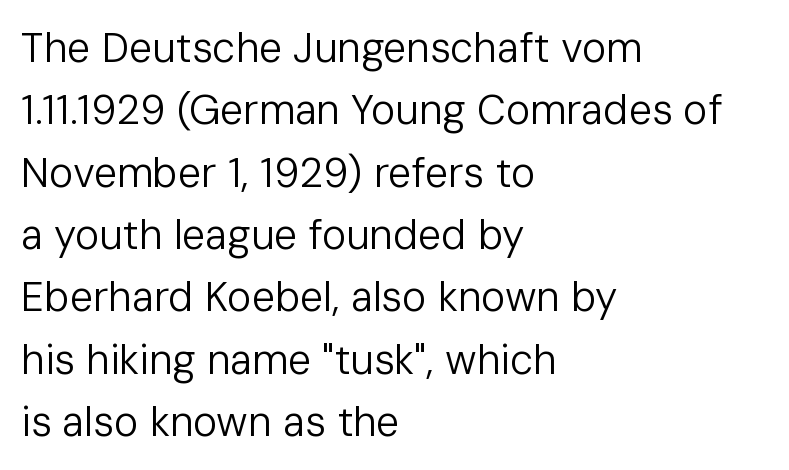
Q: Is the text bold? A: No.
Q: Is the text italic (slanted)? A: No, it is upright.
Q: Is the typeface a serif or a sans-serif typeface? A: Sans-serif.
Q: Is the text underlined? A: No.
Q: How is the paragraph aligned? A: Left-aligned.
Q: Is the spacing between letters normal or unusually wide? A: Normal.
Q: Is the spacing between lines tight, normal or loose? A: Normal.
Q: Width (condensed, normal, or wide)? A: Normal.
Q: Stroke contrast? A: Low.
Q: x-height? A: Medium.
Q: Monospaced? A: No.
